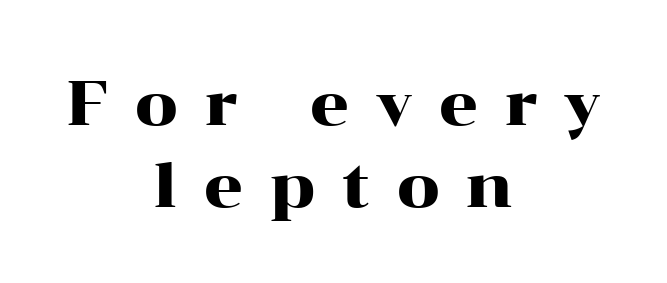
{"serif": "yes", "italic": "no", "width": "wide", "stroke_contrast": "high", "x_height": "medium", "monospaced": "no", "underline": "no", "align": "center", "line_spacing": "normal", "line_spacing_ratio": 1.32, "letter_spacing": "wide", "letter_spacing_em": 0.42, "glyph_px": 62}
